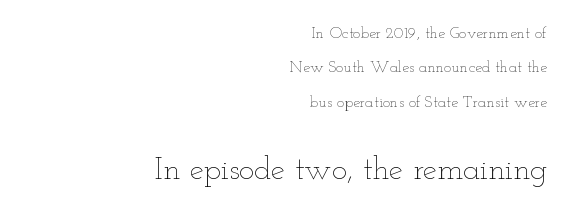
Q: Is the text bold? A: No.
Q: Is the text italic (slanted)? A: No, it is upright.
Q: Is the text underlined? A: No.
Q: How is the paragraph aligned? A: Right-aligned.
Q: Is the spacing between letters normal or unusually wide? A: Normal.
Q: Is the spacing between lines tight, normal or loose? A: Loose.
Q: Which block of text is set in a larger size, the first (top) or the second (bottom)? A: The second (bottom) one.
Q: Width (condensed, normal, or wide)? A: Wide.
Q: Stroke contrast? A: Low.
Q: x-height? A: Small.
Q: Monospaced? A: No.
